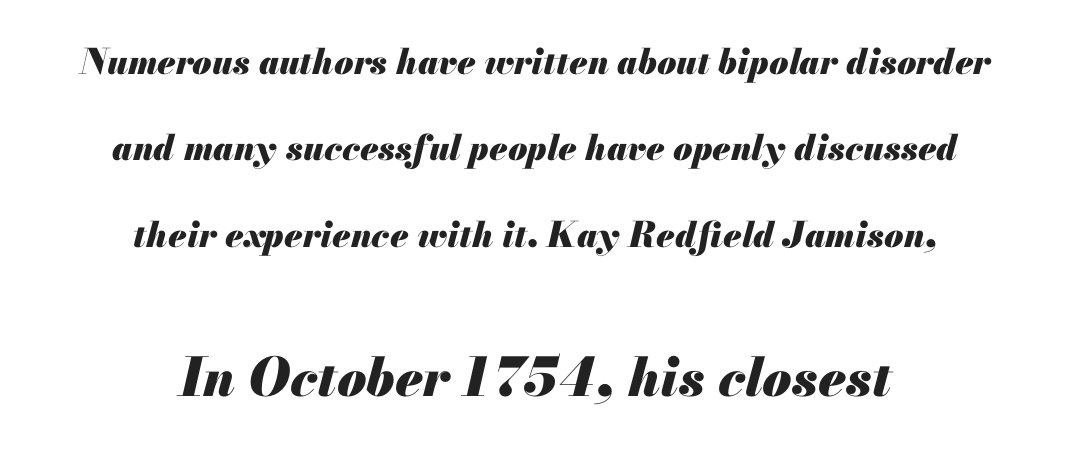
The image shows 53 px heavy type, italic (leaning right); set centered, loose line spacing (2.47x), normal letter spacing, not underlined; the second (bottom) block is 1.51x larger; medium stroke contrast and a small x-height.
